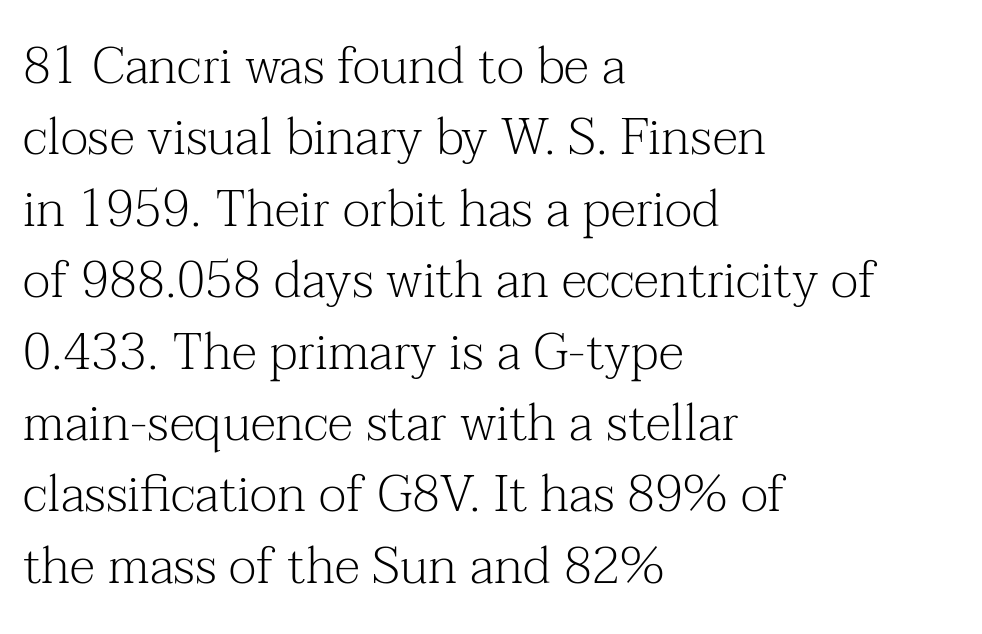
Q: Is the text bold? A: No.
Q: Is the text italic (slanted)? A: No, it is upright.
Q: Is the typeface a serif or a sans-serif typeface? A: Serif.
Q: Is the text underlined? A: No.
Q: How is the paragraph aligned? A: Left-aligned.
Q: Is the spacing between letters normal or unusually wide? A: Normal.
Q: Is the spacing between lines tight, normal or loose? A: Normal.
Q: Width (condensed, normal, or wide)? A: Normal.
Q: Stroke contrast? A: Medium.
Q: x-height? A: Medium.
Q: Monospaced? A: No.
